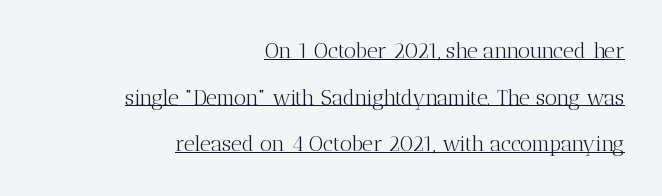
Ink coverage per letter is moderate at most. Horizontally, the lines are justified to the trailing edge only. Quick note: underline on. What's the leading like? Stretched, with rows far apart. Spacing between characters is what you'd get straight out of the box. Italic: no, the glyphs are upright roman.
